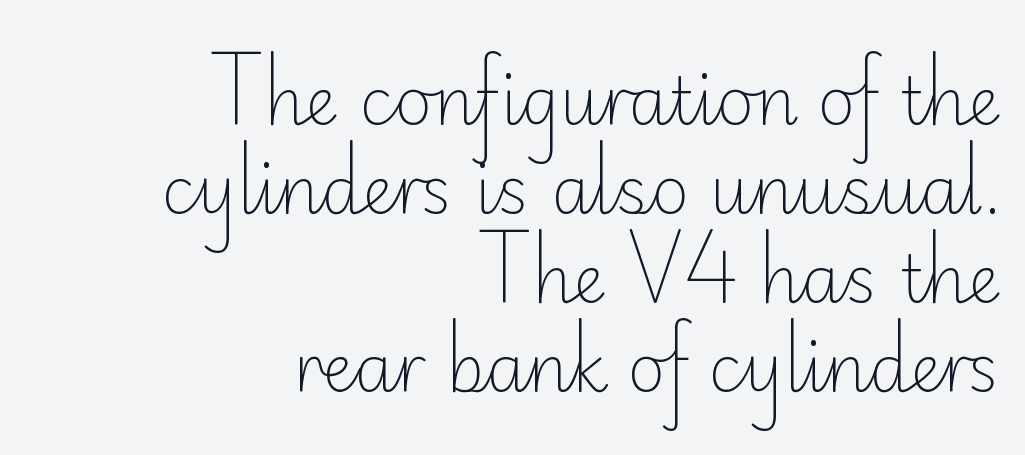
Q: Is the text bold? A: No.
Q: Is the text italic (slanted)? A: No, it is upright.
Q: Is the typeface a serif or a sans-serif typeface? A: Sans-serif.
Q: Is the text underlined? A: No.
Q: How is the paragraph aligned? A: Right-aligned.
Q: Is the spacing between letters normal or unusually wide? A: Normal.
Q: Is the spacing between lines tight, normal or loose? A: Normal.
Q: Width (condensed, normal, or wide)? A: Normal.
Q: Stroke contrast? A: Low.
Q: x-height? A: Small.
Q: Monospaced? A: No.
